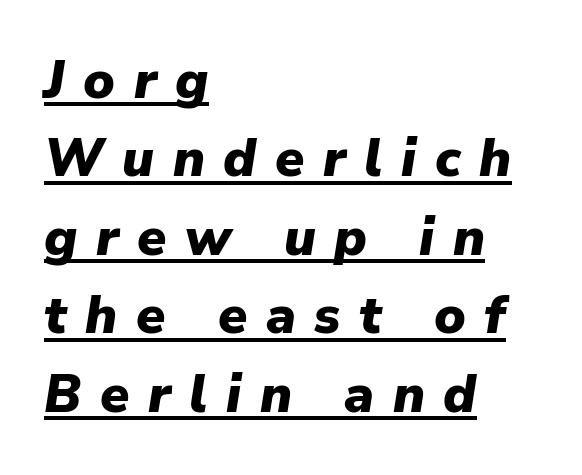
{"italic": "yes", "lean": "right", "slant_degrees": 9, "bold": "yes", "weight": "heavy", "width": "normal", "stroke_contrast": "low", "x_height": "medium", "monospaced": "no", "underline": "yes", "align": "left", "line_spacing": "normal", "line_spacing_ratio": 1.48, "letter_spacing": "wide", "letter_spacing_em": 0.35, "glyph_px": 53}
